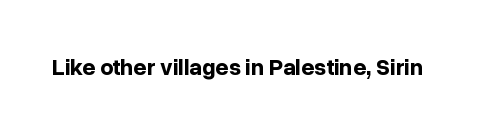
The image shows 23 px bold type, upright; set normal letter spacing, not underlined.
